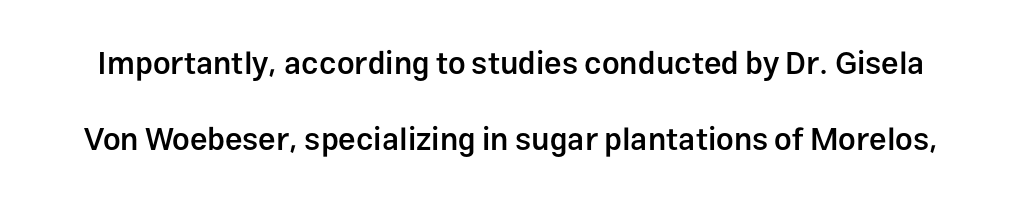
{"serif": "no", "italic": "no", "bold": "semi", "weight": "semibold", "width": "normal", "stroke_contrast": "low", "x_height": "medium", "monospaced": "no", "underline": "no", "line_spacing": "loose", "line_spacing_ratio": 2.44, "letter_spacing": "normal", "letter_spacing_em": 0.0, "glyph_px": 31}
